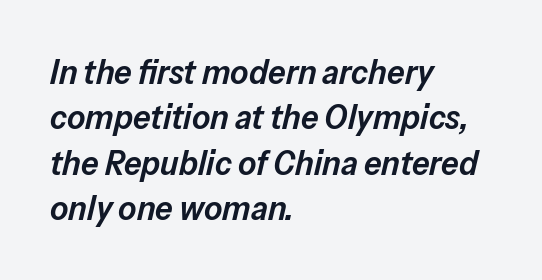
The image shows 35 px semibold type, italic (leaning right); set left-aligned, normal line spacing (1.3x), normal letter spacing, not underlined; low stroke contrast and a medium x-height.
